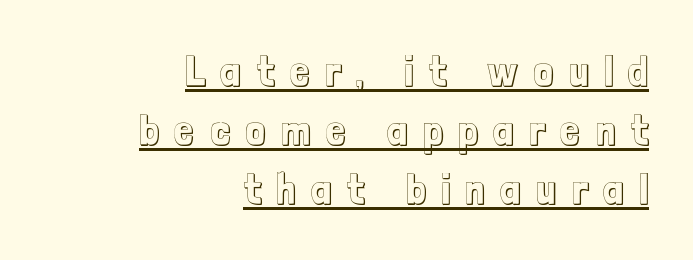
The tracking reads as deliberately expanded to a designer's eye. Regarding leading, the lines here are spaced in the standard way. Spacing verdict: proportional, widths tailored to each character. This sample uses an upright cut, with every glyph sitting square on the baseline. The lines are quadded right.
